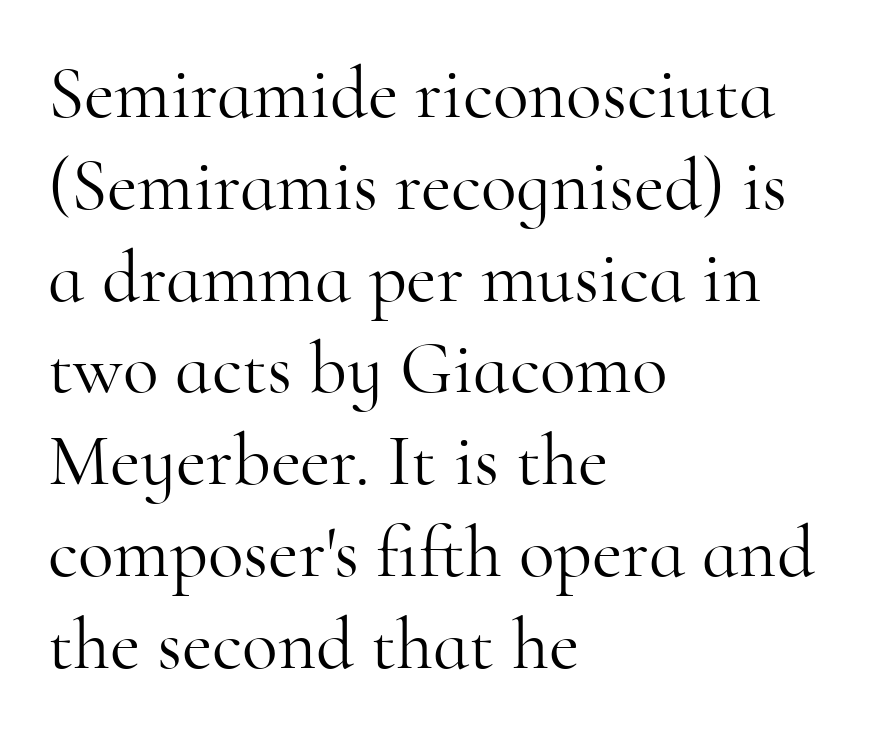
{"serif": "yes", "italic": "no", "bold": "no", "weight": "light", "width": "normal", "stroke_contrast": "high", "x_height": "small", "monospaced": "no", "underline": "no", "align": "left", "line_spacing_ratio": 1.24, "letter_spacing": "normal", "letter_spacing_em": 0.0, "glyph_px": 74}
